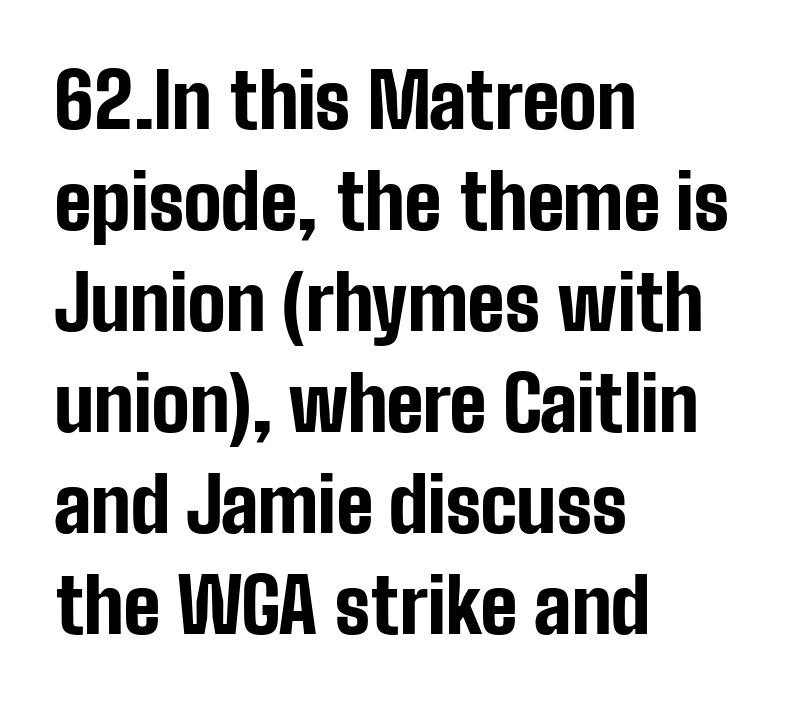
{"serif": "no", "italic": "no", "bold": "yes", "weight": "bold", "width": "condensed", "stroke_contrast": "low", "x_height": "medium", "monospaced": "no", "underline": "no", "align": "left", "line_spacing": "normal", "line_spacing_ratio": 1.33, "letter_spacing": "normal", "letter_spacing_em": 0.0, "glyph_px": 76}
